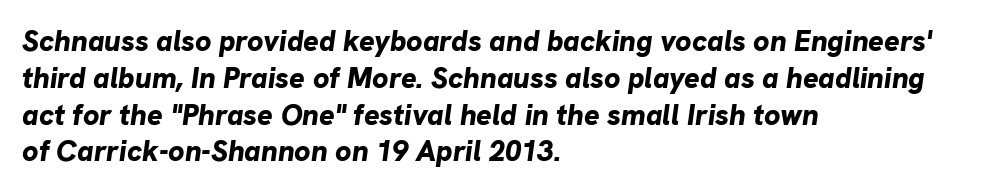
You could not count columns in this text — the font is proportionally spaced. You could call the tracking neutral — neither tight nor loose. The zone under the glyphs is completely vacant. Line starts are locked; line ends wander. This sample uses an oblique cut, with every glyph tilted off the vertical.
